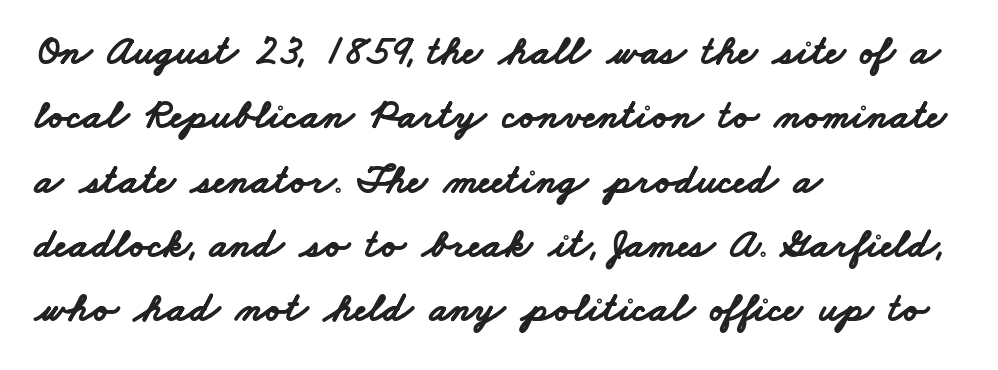
Is this a fixed-width face? No — the glyphs have proportional, varying widths. The glyphs are unaccompanied by any horizontal stroke below them. Evenly set lines give the paragraph a standard silhouette. These lines are composed in type without serifs.
